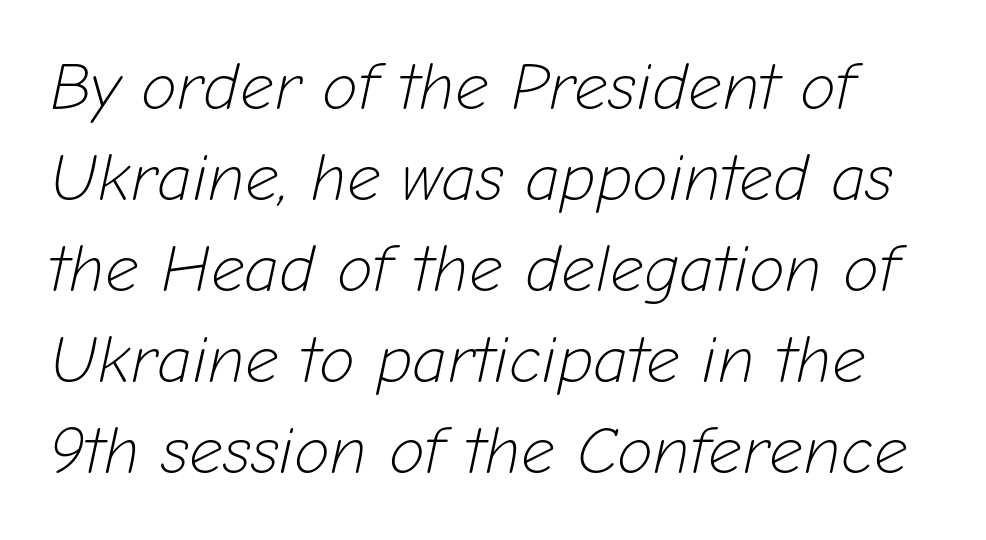
{"italic": "yes", "lean": "right", "slant_degrees": 12, "bold": "no", "weight": "light", "width": "normal", "stroke_contrast": "low", "x_height": "medium", "monospaced": "no", "underline": "no", "line_spacing": "normal", "line_spacing_ratio": 1.38, "letter_spacing": "normal", "letter_spacing_em": 0.0, "glyph_px": 66}
